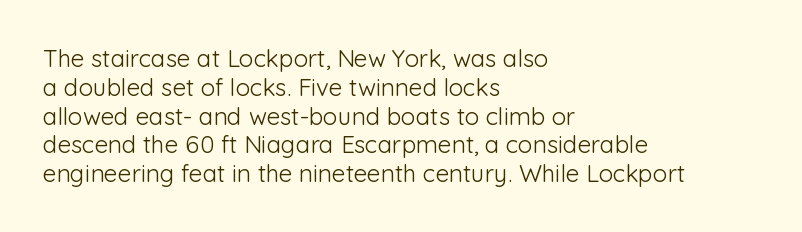
The image shows 24 px text type, upright; set left-aligned, line spacing 1.2x, normal letter spacing, not underlined.
